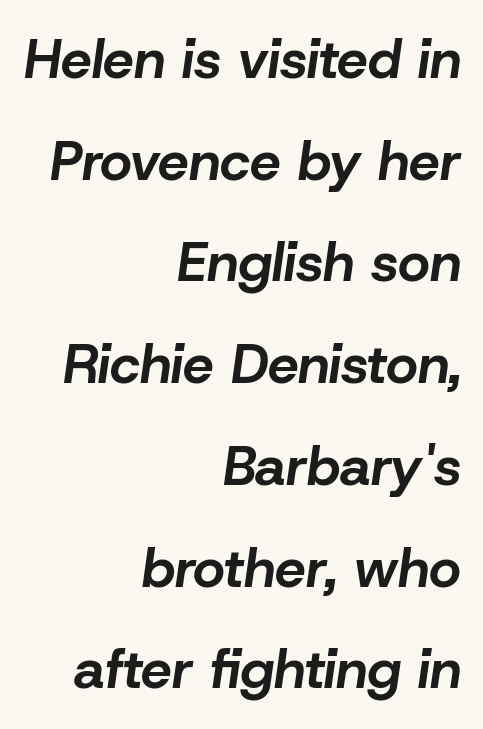
This sample has the flowing, uneven cadence of proportional lettering. Casual observation: everything's shoved over to the right. Typographic density is high because the face is bold. Unmarked baselines from the first word to the last. The text carries the slant typical of an italic or oblique font.
